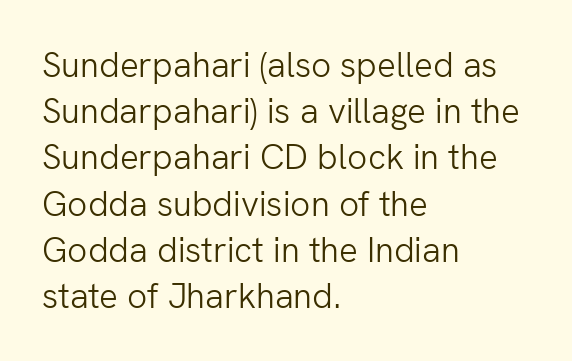
Summary of vertical rhythm: regular, with standard interline spacing. Students, note that the glyphs here touch the page at normal intervals. The specimen omits any rule beneath the text block's lines. Weight: regular or lighter. The specimen reads as upright at a glance. Teacher's note: observe the even left margin — that is flush-left alignment.
